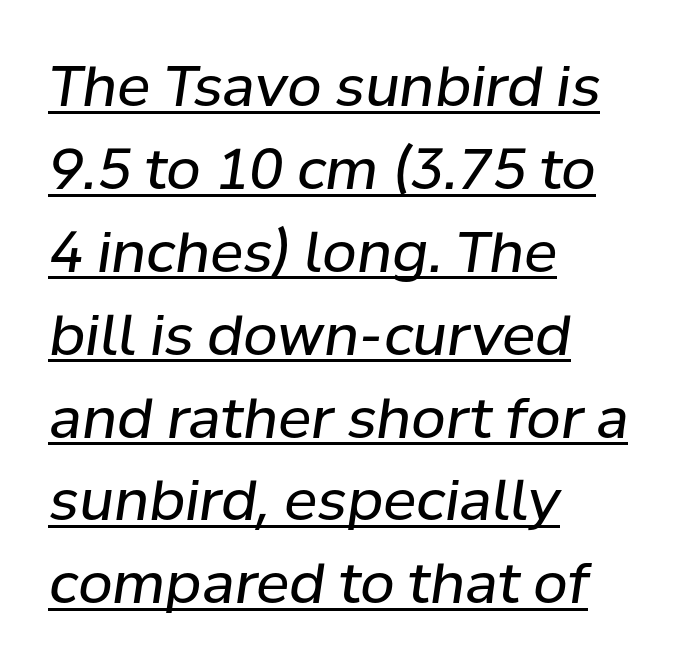
Q: Is the text bold? A: No.
Q: Is the text italic (slanted)? A: Yes, it leans right by about 8 degrees.
Q: Is the text underlined? A: Yes.
Q: How is the paragraph aligned? A: Left-aligned.
Q: Is the spacing between letters normal or unusually wide? A: Normal.
Q: Is the spacing between lines tight, normal or loose? A: Normal.
Q: Width (condensed, normal, or wide)? A: Normal.
Q: Stroke contrast? A: Low.
Q: x-height? A: Medium.
Q: Monospaced? A: No.
